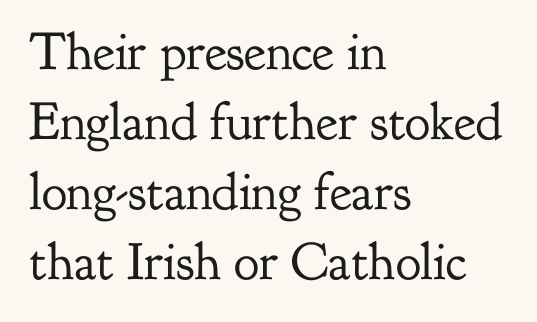
Q: Is the text bold? A: No.
Q: Is the text italic (slanted)? A: No, it is upright.
Q: Is the typeface a serif or a sans-serif typeface? A: Serif.
Q: Is the text underlined? A: No.
Q: How is the paragraph aligned? A: Left-aligned.
Q: Is the spacing between letters normal or unusually wide? A: Normal.
Q: Is the spacing between lines tight, normal or loose? A: Normal.
Q: Width (condensed, normal, or wide)? A: Normal.
Q: Stroke contrast? A: Low.
Q: x-height? A: Small.
Q: Monospaced? A: No.
